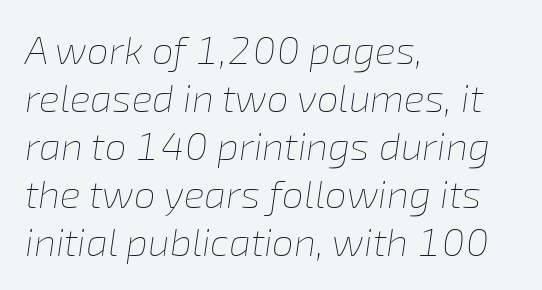
{"italic": "yes", "lean": "right", "slant_degrees": 8, "bold": "no", "weight": "thin", "width": "normal", "stroke_contrast": "low", "x_height": "medium", "monospaced": "no", "underline": "no", "align": "left", "line_spacing_ratio": 1.23, "letter_spacing": "normal", "letter_spacing_em": 0.0, "glyph_px": 39}
